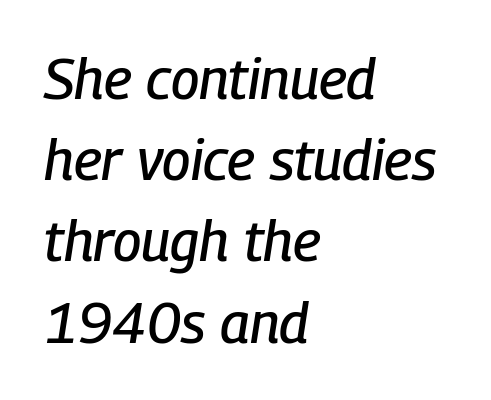
Q: Is the text italic (slanted)? A: Yes, it leans right by about 9 degrees.
Q: Is the text underlined? A: No.
Q: How is the paragraph aligned? A: Left-aligned.
Q: Is the spacing between letters normal or unusually wide? A: Normal.
Q: Is the spacing between lines tight, normal or loose? A: Normal.
Q: Width (condensed, normal, or wide)? A: Condensed.
Q: Stroke contrast? A: Low.
Q: x-height? A: Medium.
Q: Monospaced? A: No.
